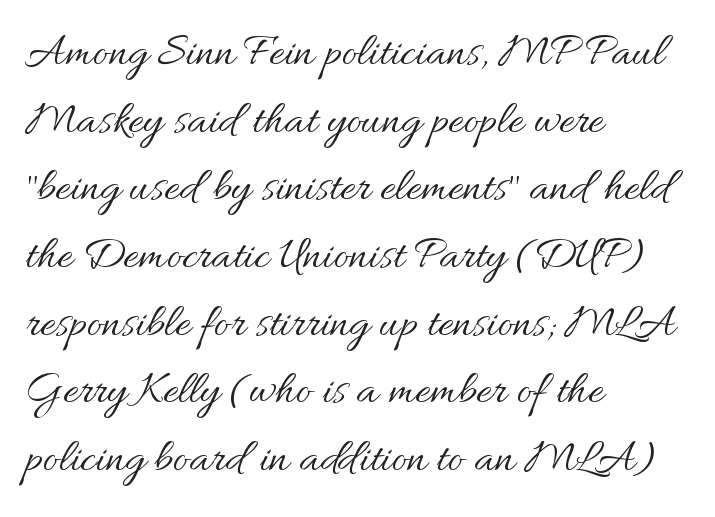
Q: Is the text bold? A: No.
Q: Is the text italic (slanted)? A: Yes.
Q: Is the text underlined? A: No.
Q: How is the paragraph aligned? A: Left-aligned.
Q: Is the spacing between letters normal or unusually wide? A: Normal.
Q: Is the spacing between lines tight, normal or loose? A: Normal.
Q: Width (condensed, normal, or wide)? A: Normal.
Q: Stroke contrast? A: Medium.
Q: x-height? A: Small.
Q: Monospaced? A: No.
